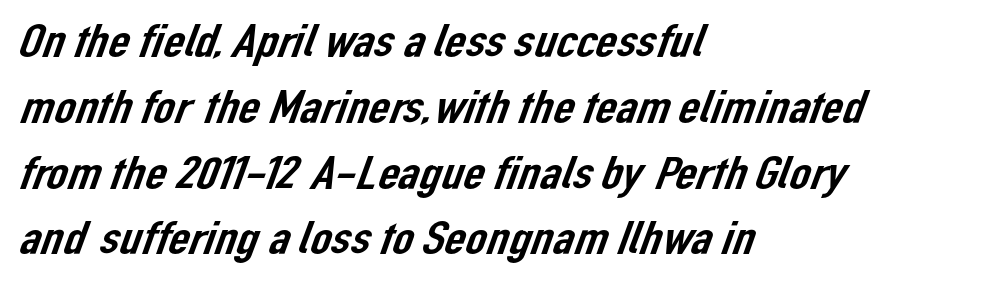
The foot of each line stays bare and open. Left-aligned paragraph, ragged on the right. Character widths vary here, with narrow letters taking less room than wide ones. The designer went with a sans here, leaving each stem footless.
